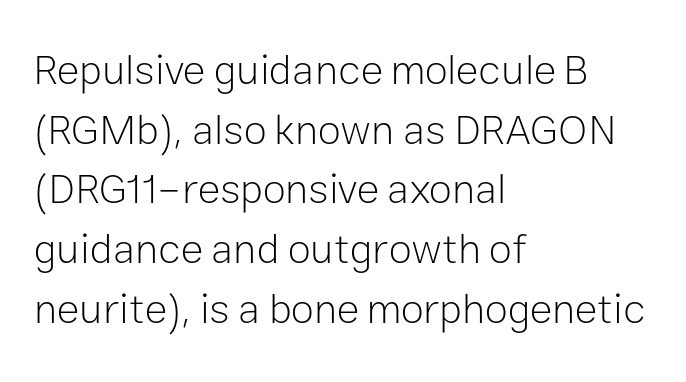
{"serif": "no", "italic": "no", "bold": "no", "weight": "light", "width": "normal", "stroke_contrast": "low", "x_height": "medium", "monospaced": "no", "underline": "no", "align": "left", "line_spacing": "normal", "line_spacing_ratio": 1.42, "letter_spacing": "normal", "letter_spacing_em": 0.0, "glyph_px": 42}
